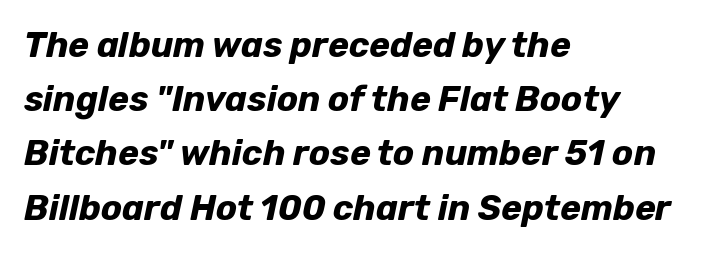
Q: Is the text bold? A: Yes.
Q: Is the text italic (slanted)? A: Yes, it leans right by about 12 degrees.
Q: Is the text underlined? A: No.
Q: How is the paragraph aligned? A: Left-aligned.
Q: Is the spacing between letters normal or unusually wide? A: Normal.
Q: Is the spacing between lines tight, normal or loose? A: Normal.
Q: Width (condensed, normal, or wide)? A: Normal.
Q: Stroke contrast? A: Low.
Q: x-height? A: Medium.
Q: Monospaced? A: No.
